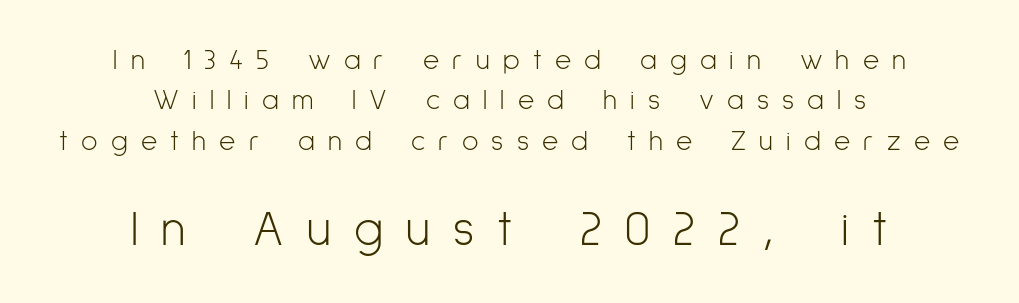
Q: Is the text bold? A: No.
Q: Is the text italic (slanted)? A: No, it is upright.
Q: Is the typeface a serif or a sans-serif typeface? A: Sans-serif.
Q: Is the text underlined? A: No.
Q: How is the paragraph aligned? A: Centered.
Q: Is the spacing between letters normal or unusually wide? A: Unusually wide.
Q: Is the spacing between lines tight, normal or loose? A: Normal.
Q: Which block of text is set in a larger size, the first (top) or the second (bottom)? A: The second (bottom) one.
Q: Width (condensed, normal, or wide)? A: Condensed.
Q: Stroke contrast? A: Low.
Q: x-height? A: Medium.
Q: Monospaced? A: No.
